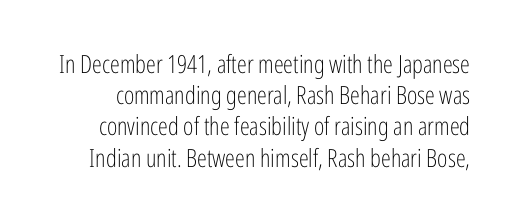
Look at the tracking — it's just the regular setting, nothing added. This is roman type, the default non-slanted kind. The face looks like a standard text weight, possibly lighter. Rule under the text: the space is simply empty.
